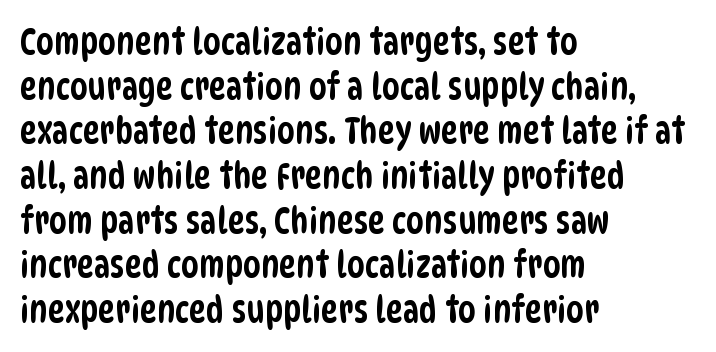
Note: no serifs on the glyphs. You could not count columns in this text — the font is proportionally spaced. All the whitespace from short lines collects on the right. The space directly below the letters is spotless. You could call the tracking neutral — neither tight nor loose.
